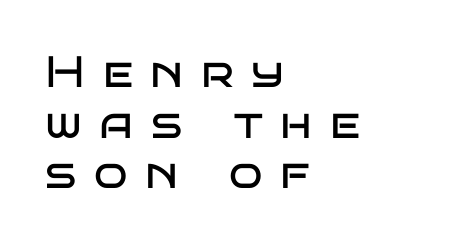
{"serif": "no", "italic": "no", "bold": "no", "weight": "regular", "width": "wide", "stroke_contrast": "low", "x_height": "large", "monospaced": "no", "underline": "no", "align": "left", "line_spacing": "tight", "line_spacing_ratio": 1.15, "letter_spacing": "wide", "letter_spacing_em": 0.4, "glyph_px": 44}
